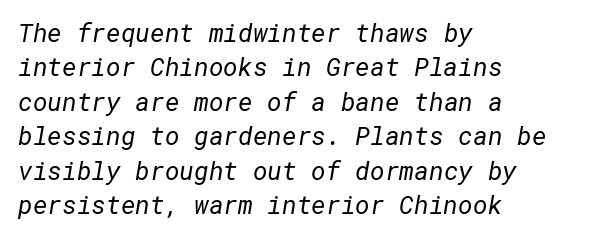
The image shows 25 px text type; set left-aligned, normal line spacing (1.38x), normal letter spacing, not underlined.
